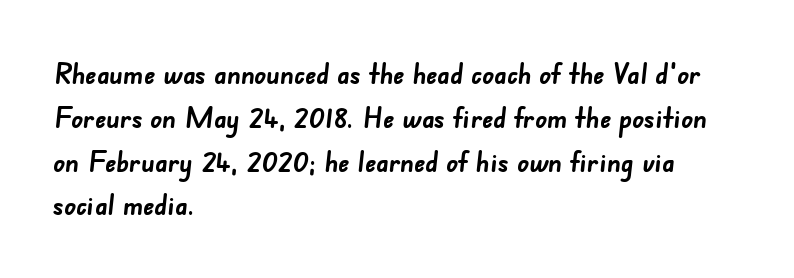
Q: Is the text bold? A: Yes.
Q: Is the typeface a serif or a sans-serif typeface? A: Sans-serif.
Q: Is the text underlined? A: No.
Q: How is the paragraph aligned? A: Left-aligned.
Q: Is the spacing between letters normal or unusually wide? A: Normal.
Q: Is the spacing between lines tight, normal or loose? A: Normal.
Q: Width (condensed, normal, or wide)? A: Normal.
Q: Stroke contrast? A: Low.
Q: x-height? A: Small.
Q: Monospaced? A: No.
